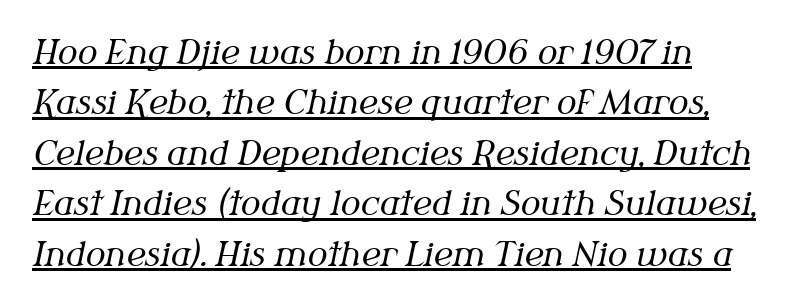
The image shows 33 px regular-weight serif type, italic (leaning right); set normal line spacing (1.53x), normal letter spacing, underlined; medium stroke contrast and a medium x-height.
